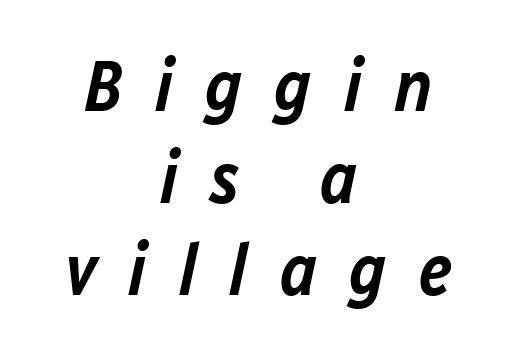
{"italic": "yes", "lean": "right", "slant_degrees": 12, "bold": "semi", "weight": "semibold", "width": "normal", "stroke_contrast": "low", "x_height": "medium", "monospaced": "no", "underline": "no", "align": "center", "line_spacing": "normal", "line_spacing_ratio": 1.26, "letter_spacing": "wide", "letter_spacing_em": 0.44, "glyph_px": 73}
